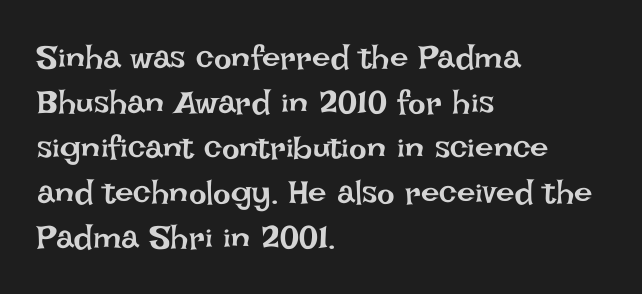
The image shows 33 px regular-weight type, upright; set left-aligned, normal line spacing (1.36x), normal letter spacing, not underlined; low stroke contrast and a large x-height.
